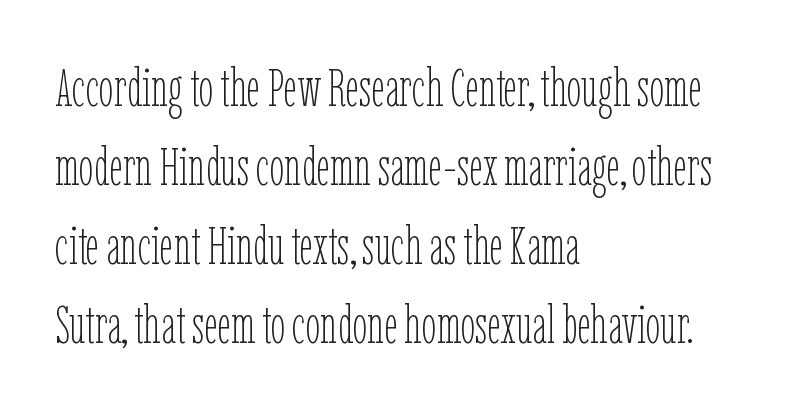
Heaviness? Minimal to ordinary, like unemphasized prose. Note the varied advance widths — an 'i' is clearly narrower than an 'm'. The text block is weighted toward the left margin, trailing off unevenly rightward. The axis of the letterforms is exactly vertical. The space beneath each line is pristine and unruled.
